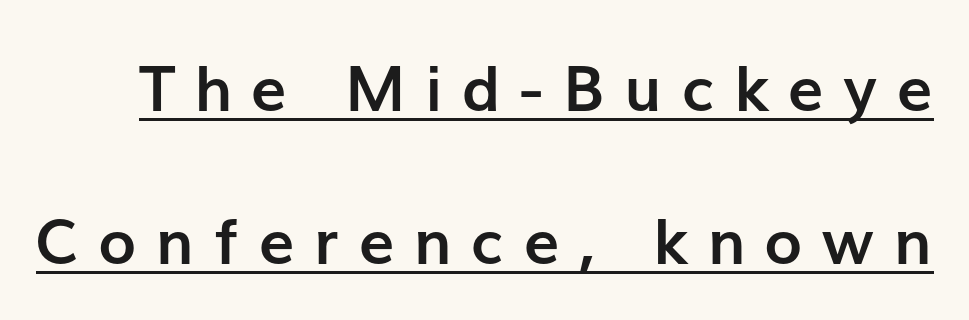
Q: Is the text bold? A: Yes.
Q: Is the text italic (slanted)? A: No, it is upright.
Q: Is the typeface a serif or a sans-serif typeface? A: Sans-serif.
Q: Is the text underlined? A: Yes.
Q: Is the spacing between letters normal or unusually wide? A: Unusually wide.
Q: Is the spacing between lines tight, normal or loose? A: Loose.
Q: Width (condensed, normal, or wide)? A: Normal.
Q: Stroke contrast? A: Low.
Q: x-height? A: Medium.
Q: Monospaced? A: No.
